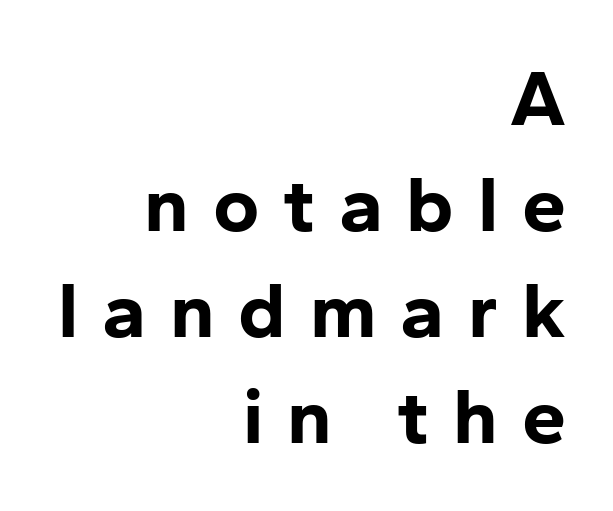
Q: Is the text bold? A: Yes.
Q: Is the text italic (slanted)? A: No, it is upright.
Q: Is the typeface a serif or a sans-serif typeface? A: Sans-serif.
Q: Is the text underlined? A: No.
Q: How is the paragraph aligned? A: Right-aligned.
Q: Is the spacing between letters normal or unusually wide? A: Unusually wide.
Q: Is the spacing between lines tight, normal or loose? A: Normal.
Q: Width (condensed, normal, or wide)? A: Normal.
Q: Stroke contrast? A: Low.
Q: x-height? A: Medium.
Q: Monospaced? A: No.
